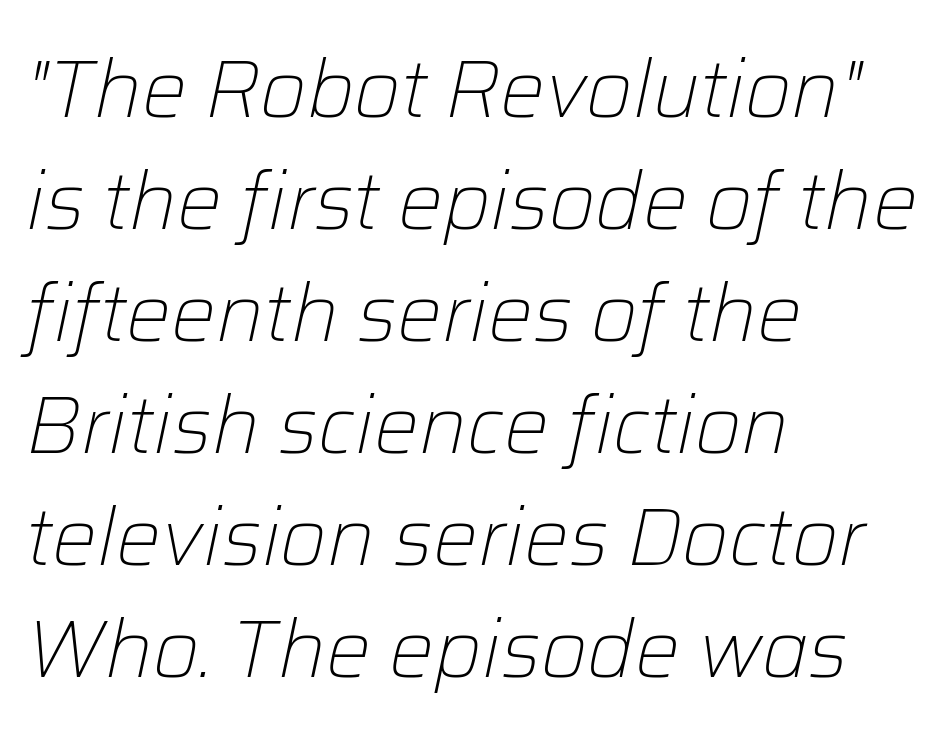
{"italic": "yes", "lean": "right", "slant_degrees": 12, "bold": "no", "weight": "light", "width": "normal", "stroke_contrast": "low", "x_height": "medium", "monospaced": "no", "underline": "no", "align": "left", "line_spacing": "normal", "line_spacing_ratio": 1.4, "letter_spacing": "normal", "letter_spacing_em": 0.0, "glyph_px": 80}
